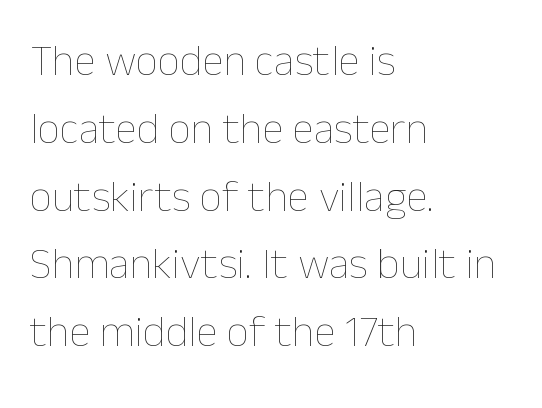
The axis of the letterforms is exactly vertical. The line texture is even and compact thanks to regular tracking. Weight: regular or lighter. The typesetter chose a ragged-right arrangement here. The space between consecutive lines is moderate. Varying glyph widths throughout — classic text-font behaviour.
